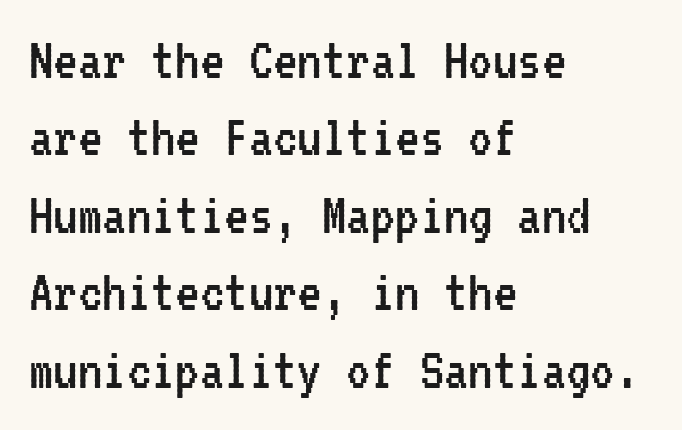
Q: Is the text bold? A: No.
Q: Is the text italic (slanted)? A: No, it is upright.
Q: Is the typeface a serif or a sans-serif typeface? A: Sans-serif.
Q: Is the text underlined? A: No.
Q: How is the paragraph aligned? A: Left-aligned.
Q: Is the spacing between letters normal or unusually wide? A: Normal.
Q: Is the spacing between lines tight, normal or loose? A: Normal.
Q: Width (condensed, normal, or wide)? A: Condensed.
Q: Stroke contrast? A: Low.
Q: x-height? A: Medium.
Q: Monospaced? A: Yes.
